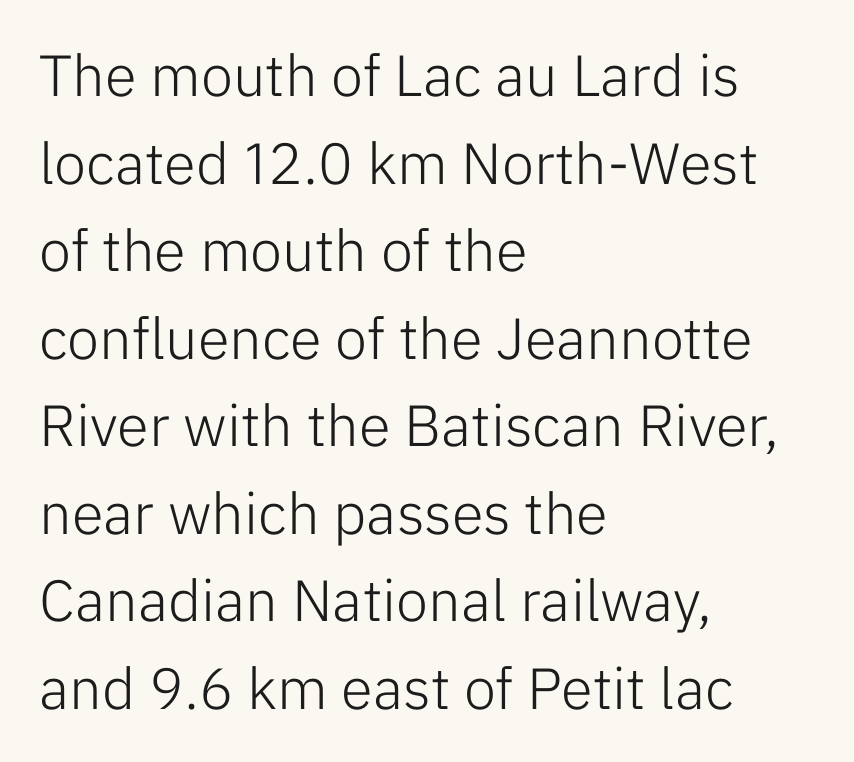
The image shows 58 px light sans-serif type, upright; set left-aligned, normal line spacing (1.51x), normal letter spacing, not underlined; low stroke contrast and a medium x-height.
